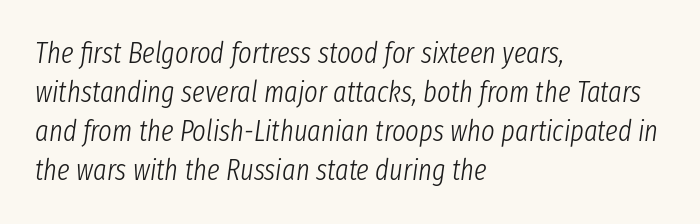
{"italic": "yes", "lean": "right", "slant_degrees": 8, "bold": "no", "weight": "light", "width": "condensed", "stroke_contrast": "low", "x_height": "medium", "monospaced": "no", "underline": "no", "align": "left", "line_spacing": "normal", "line_spacing_ratio": 1.35, "letter_spacing": "normal", "letter_spacing_em": 0.0, "glyph_px": 29}
